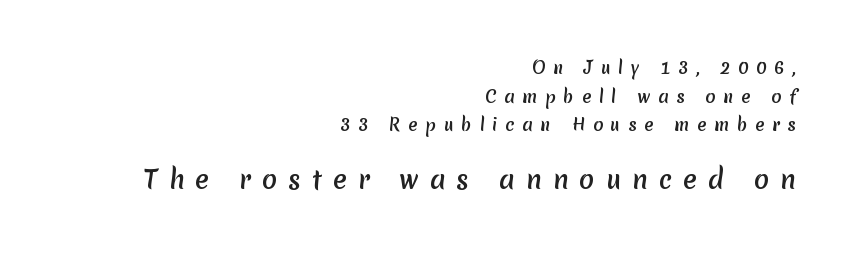
Only glyphs here, with clear space below each row. The horizontal fit of the characters is loose and conspicuously gappy. Summary of vertical rhythm: regular, with standard interline spacing. Character size in the trailing block exceeds that of the leading block.
